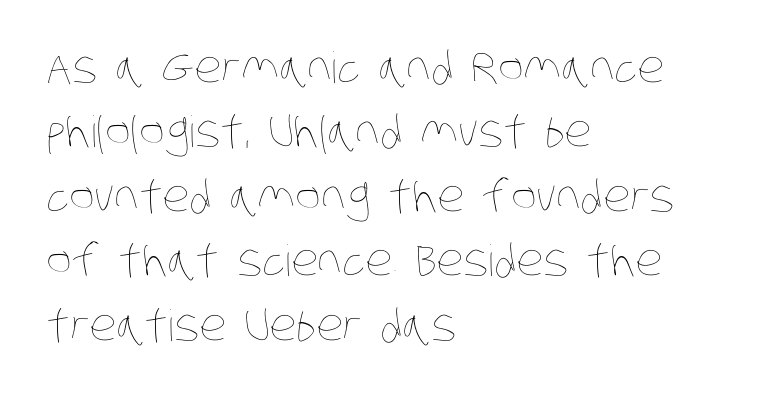
Looks like regular typesetting: each glyph gets only the width it needs. These lines are set flush left with a ragged right edge. This block has exactly the height ordinary leading produces. Lines of text with bare space underneath. Is the letter spacing exaggerated? No — it looks like the ordinary default. No heavy texture on the line: the type isn't bold.
